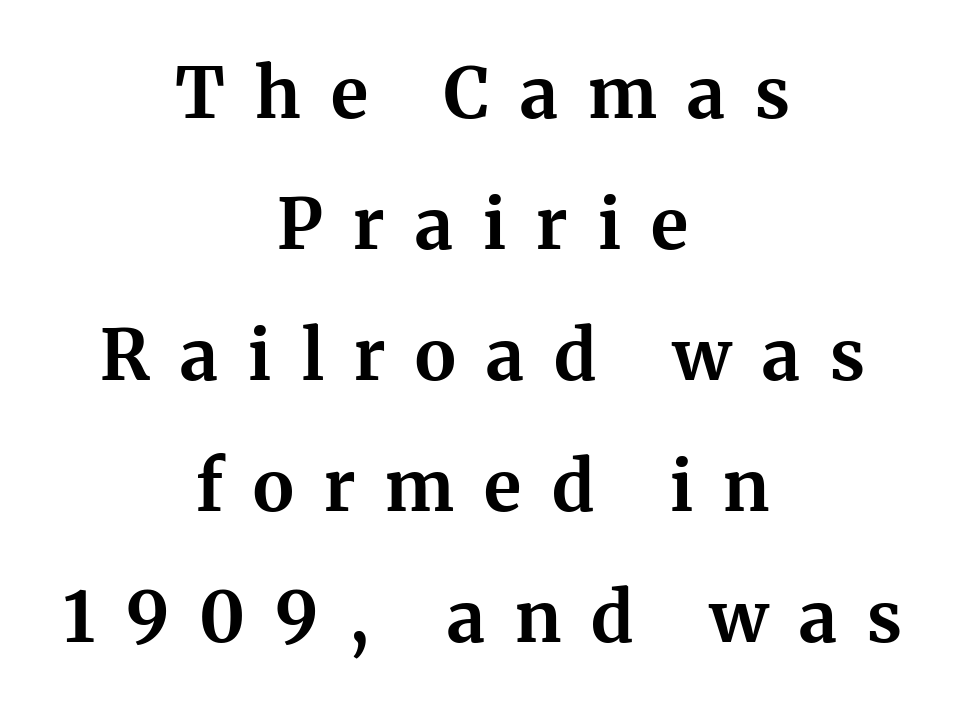
Q: Is the text bold? A: Yes.
Q: Is the text italic (slanted)? A: No, it is upright.
Q: Is the typeface a serif or a sans-serif typeface? A: Serif.
Q: Is the text underlined? A: No.
Q: How is the paragraph aligned? A: Centered.
Q: Is the spacing between letters normal or unusually wide? A: Unusually wide.
Q: Width (condensed, normal, or wide)? A: Normal.
Q: Stroke contrast? A: Medium.
Q: x-height? A: Medium.
Q: Monospaced? A: No.
